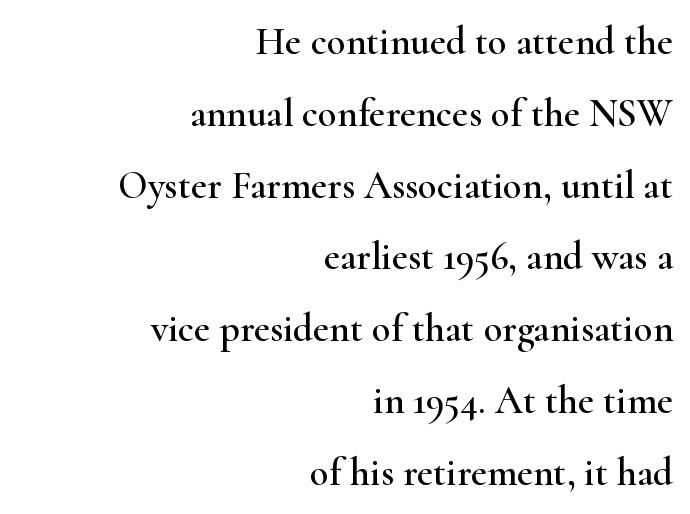
Q: Is the text italic (slanted)? A: No, it is upright.
Q: Is the typeface a serif or a sans-serif typeface? A: Serif.
Q: Is the text underlined? A: No.
Q: How is the paragraph aligned? A: Right-aligned.
Q: Is the spacing between letters normal or unusually wide? A: Normal.
Q: Width (condensed, normal, or wide)? A: Wide.
Q: Stroke contrast? A: High.
Q: x-height? A: Small.
Q: Monospaced? A: No.
